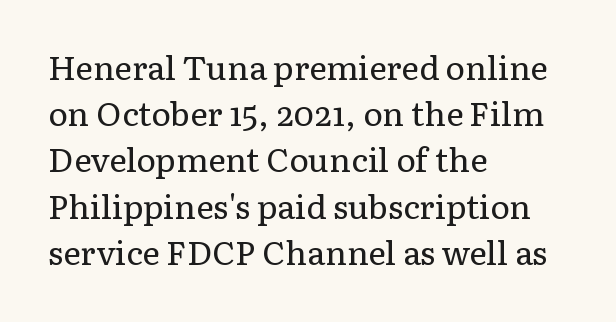
Q: Is the text bold? A: No.
Q: Is the text italic (slanted)? A: No, it is upright.
Q: Is the typeface a serif or a sans-serif typeface? A: Serif.
Q: Is the text underlined? A: No.
Q: How is the paragraph aligned? A: Left-aligned.
Q: Is the spacing between letters normal or unusually wide? A: Normal.
Q: Is the spacing between lines tight, normal or loose? A: Normal.
Q: Width (condensed, normal, or wide)? A: Normal.
Q: Stroke contrast? A: Low.
Q: x-height? A: Medium.
Q: Monospaced? A: No.
